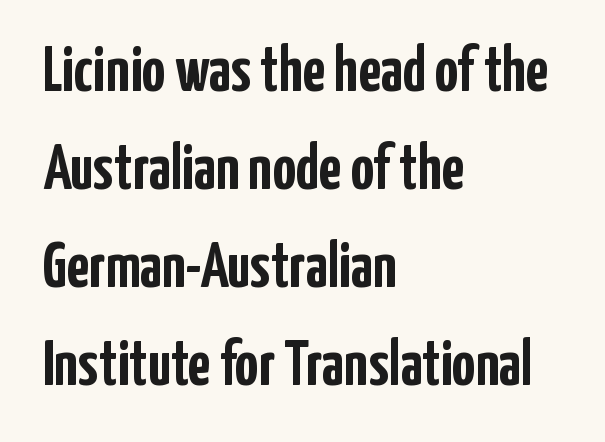
Rows of type keep a routine distance in the vertical direction. One-word summary of the alignment: left. Posture: vertical. No feet cap the strokes, marking this as sans-serif type.
